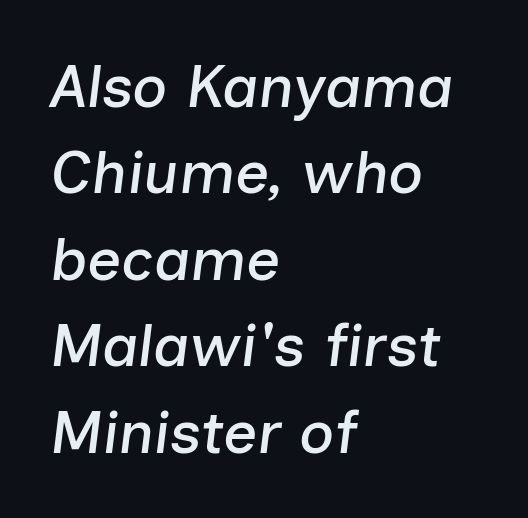
{"italic": "yes", "lean": "right", "slant_degrees": 7, "width": "normal", "stroke_contrast": "low", "x_height": "medium", "monospaced": "no", "underline": "no", "align": "left", "line_spacing": "normal", "line_spacing_ratio": 1.44, "letter_spacing": "normal", "letter_spacing_em": 0.0, "glyph_px": 60}
